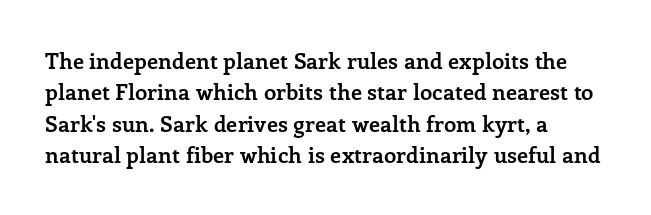
The vertical gap from one line to the next is medium. Bold? Absolutely — the strokes are thick and heavy. Plain, unruled lines of type. The ragged edge is on the right, which tells us the setting is flush left.
